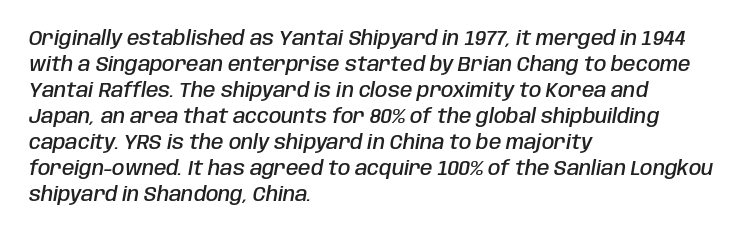
Q: Is the text bold? A: Semi-bold.
Q: Is the text italic (slanted)? A: Yes, it leans right by about 10 degrees.
Q: Is the text underlined? A: No.
Q: How is the paragraph aligned? A: Left-aligned.
Q: Is the spacing between letters normal or unusually wide? A: Normal.
Q: Is the spacing between lines tight, normal or loose? A: Normal.
